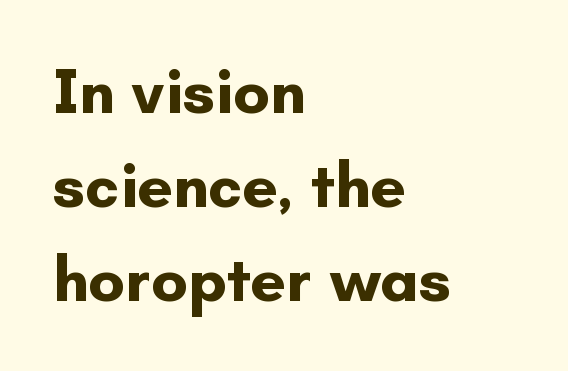
The image shows 63 px bold sans-serif type, upright; set left-aligned, normal line spacing (1.49x), normal letter spacing, not underlined; low stroke contrast and a small x-height.
